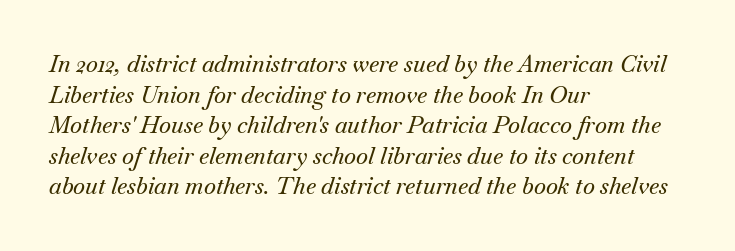
Q: Is the text italic (slanted)? A: Yes, it leans right by about 18 degrees.
Q: Is the text underlined? A: No.
Q: How is the paragraph aligned? A: Left-aligned.
Q: Is the spacing between letters normal or unusually wide? A: Normal.
Q: Is the spacing between lines tight, normal or loose? A: Normal.
